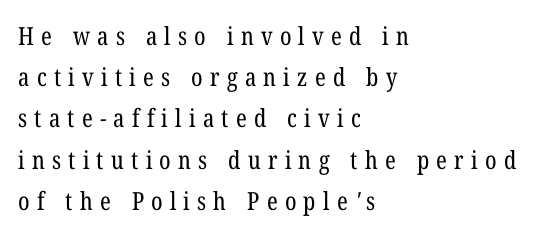
The image shows 25 px text type; set left-aligned, normal line spacing (1.65x), unusually wide letter spacing (+0.29 em), not underlined.
